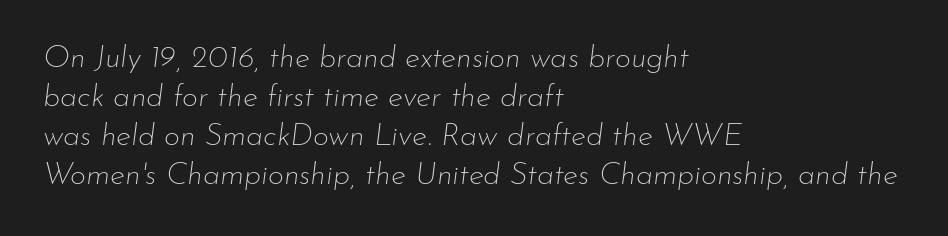
Letters rest on an invisible, unmarked baseline. Observe the lean: these are italic letterforms. Quick note: interline space is typical. Note the varied advance widths — an 'i' is clearly narrower than an 'm'.
